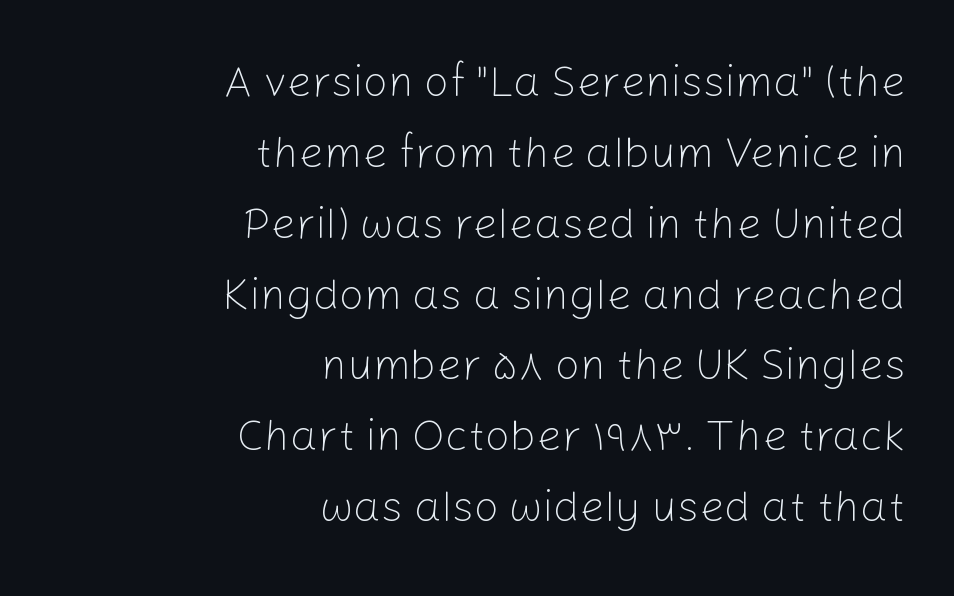
Q: Is the text bold? A: No.
Q: Is the text italic (slanted)? A: No, it is upright.
Q: Is the typeface a serif or a sans-serif typeface? A: Sans-serif.
Q: Is the text underlined? A: No.
Q: How is the paragraph aligned? A: Right-aligned.
Q: Is the spacing between letters normal or unusually wide? A: Normal.
Q: Is the spacing between lines tight, normal or loose? A: Normal.
Q: Width (condensed, normal, or wide)? A: Normal.
Q: Stroke contrast? A: Low.
Q: x-height? A: Medium.
Q: Monospaced? A: No.
